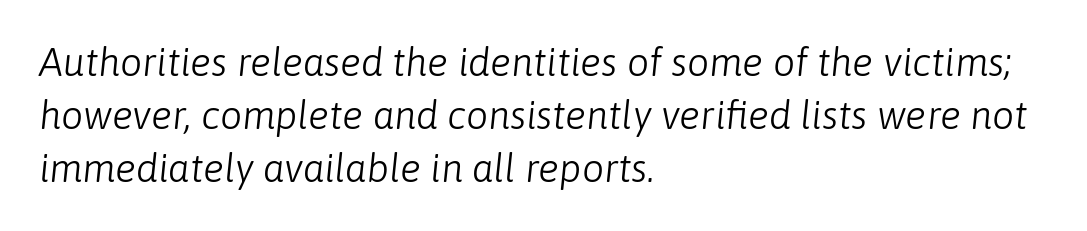
These glyphs show unthickened strokes, regular width or finer. You could not count columns in this text — the font is proportionally spaced. The whole block is typeset with a tilt. This rendering uses left alignment, leaving the right contour irregular. The rendering keeps characters at their native spacing. Students, observe: this is what conventionally led text looks like.
